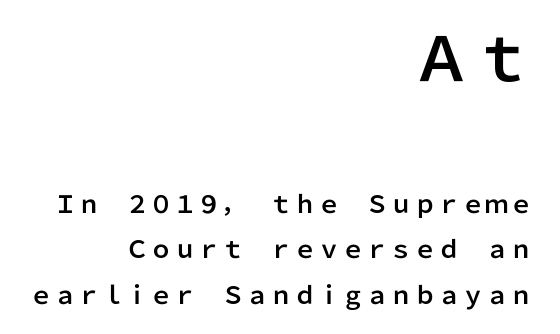
Every row of glyphs terminates at an identical x-position on the right. The baseline area is clear. Do the characters align in a grid? No, the font is proportional. The face used here appears at its bigger size in the upper chunk.
